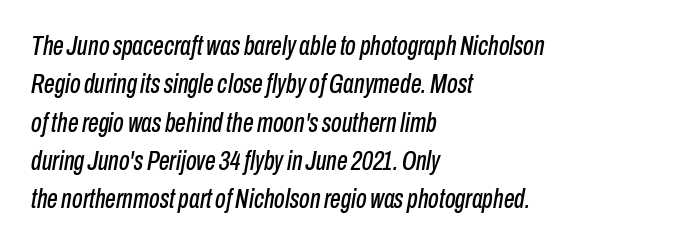
Q: Is the text italic (slanted)? A: Yes, it leans right by about 10 degrees.
Q: Is the text underlined? A: No.
Q: How is the paragraph aligned? A: Left-aligned.
Q: Is the spacing between letters normal or unusually wide? A: Normal.
Q: Is the spacing between lines tight, normal or loose? A: Normal.
